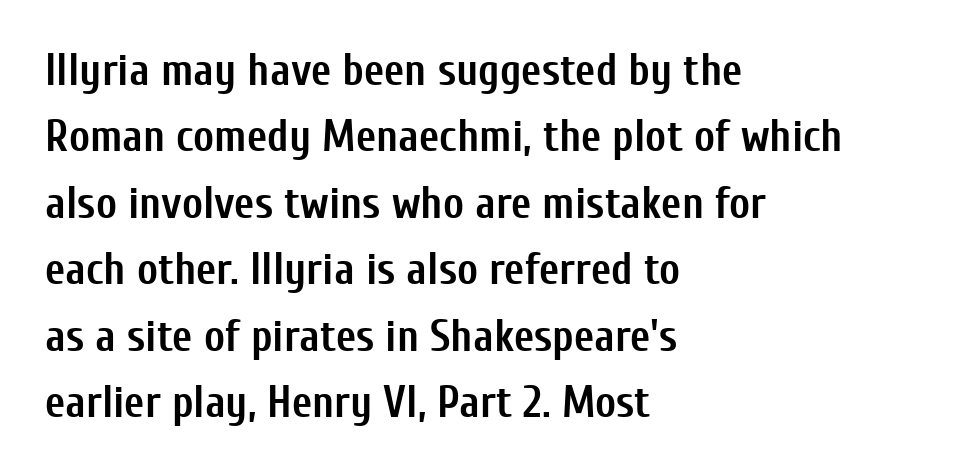
{"serif": "no", "italic": "no", "bold": "yes", "weight": "semibold", "width": "condensed", "stroke_contrast": "low", "x_height": "medium", "monospaced": "no", "underline": "no", "align": "left", "line_spacing": "normal", "line_spacing_ratio": 1.51, "letter_spacing": "normal", "letter_spacing_em": 0.0, "glyph_px": 44}
